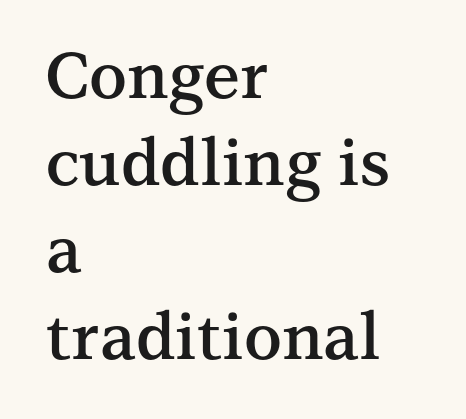
Q: Is the text bold? A: Semi-bold.
Q: Is the text italic (slanted)? A: No, it is upright.
Q: Is the typeface a serif or a sans-serif typeface? A: Serif.
Q: Is the text underlined? A: No.
Q: How is the paragraph aligned? A: Left-aligned.
Q: Is the spacing between letters normal or unusually wide? A: Normal.
Q: Is the spacing between lines tight, normal or loose? A: Normal.
Q: Width (condensed, normal, or wide)? A: Normal.
Q: Stroke contrast? A: Medium.
Q: x-height? A: Medium.
Q: Monospaced? A: No.
